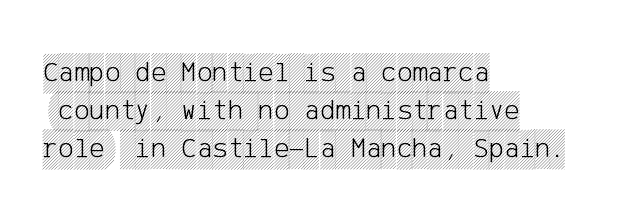
Q: Is the text italic (slanted)? A: No, it is upright.
Q: Is the text underlined? A: No.
Q: How is the paragraph aligned? A: Left-aligned.
Q: Is the spacing between letters normal or unusually wide? A: Normal.
Q: Is the spacing between lines tight, normal or loose? A: Normal.
Q: Width (condensed, normal, or wide)? A: Condensed.
Q: x-height? A: Large.
